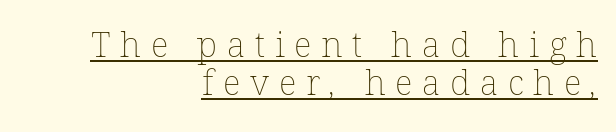
The image shows 35 px thin type; set right-aligned, tight line spacing (1.08x), unusually wide letter spacing (+0.28 em), underlined; low stroke contrast and a medium x-height.
